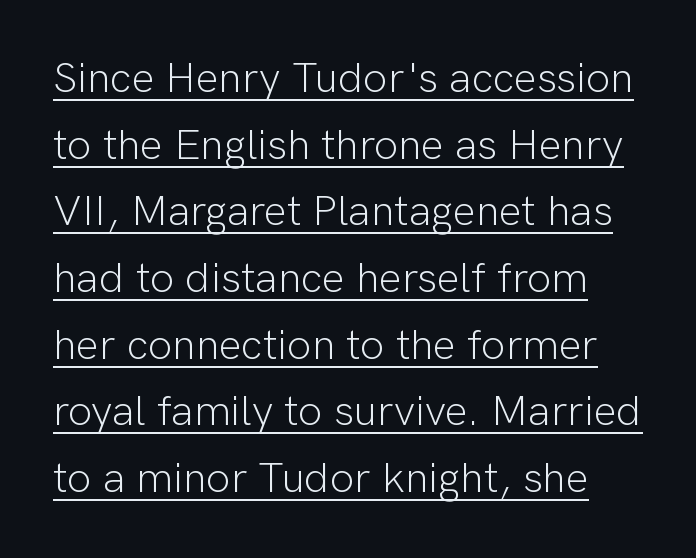
There is no visible air inserted between adjacent glyphs. Decoration check: the copy is underlined. Do the letters lean? They stand straight. This sample has the flowing, uneven cadence of proportional lettering. Is this a heavy cut? Hardly; it is regular or lighter.
